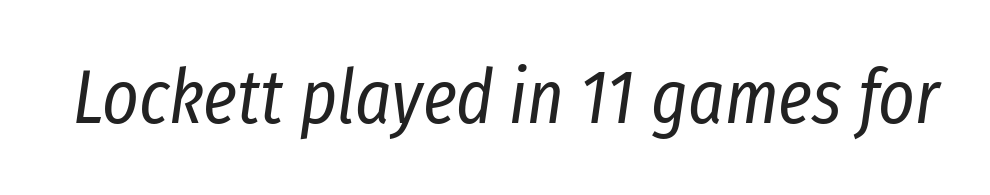
Q: Is the text bold? A: No.
Q: Is the text italic (slanted)? A: Yes, it leans right by about 8 degrees.
Q: Is the text underlined? A: No.
Q: Is the spacing between letters normal or unusually wide? A: Normal.
Q: Width (condensed, normal, or wide)? A: Condensed.
Q: Stroke contrast? A: Low.
Q: x-height? A: Medium.
Q: Monospaced? A: No.
